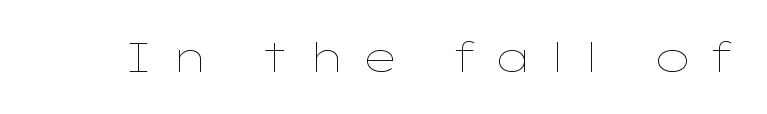
The image shows 41 px thin, wide type, upright; set unusually wide letter spacing (+0.39 em), not underlined; low stroke contrast and a medium x-height.
